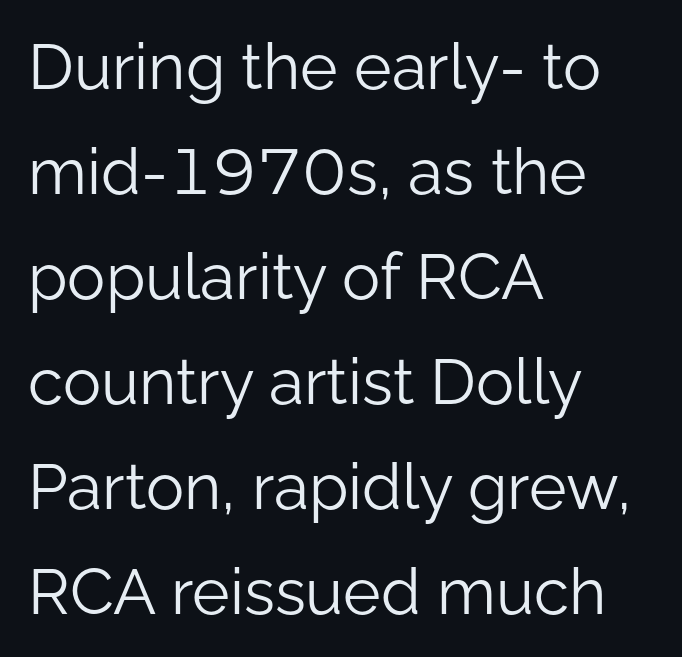
Designer's note — italics off, roman on. The weight would be labelled regular, book, light, or lighter still. Does the type have serifs? No, each stem ends abruptly. The rendering uses a moderate line-height, typical for paragraphs. Is this a fixed-width face? No — the glyphs have proportional, varying widths. Horizontal alignment here is leftward, the default for most running prose.
